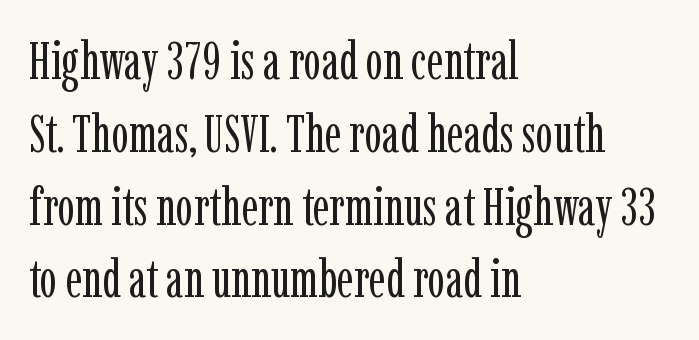
Q: Is the text bold? A: No.
Q: Is the text italic (slanted)? A: No, it is upright.
Q: Is the typeface a serif or a sans-serif typeface? A: Serif.
Q: Is the text underlined? A: No.
Q: How is the paragraph aligned? A: Left-aligned.
Q: Is the spacing between letters normal or unusually wide? A: Normal.
Q: Is the spacing between lines tight, normal or loose? A: Normal.
Q: Width (condensed, normal, or wide)? A: Condensed.
Q: Stroke contrast? A: Low.
Q: x-height? A: Medium.
Q: Monospaced? A: No.
